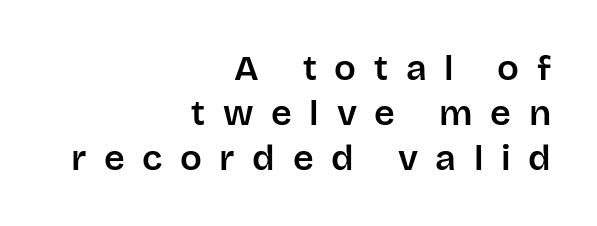
Q: Is the text italic (slanted)? A: No, it is upright.
Q: Is the typeface a serif or a sans-serif typeface? A: Sans-serif.
Q: Is the text underlined? A: No.
Q: How is the paragraph aligned? A: Right-aligned.
Q: Is the spacing between letters normal or unusually wide? A: Unusually wide.
Q: Is the spacing between lines tight, normal or loose? A: Normal.
Q: Width (condensed, normal, or wide)? A: Normal.
Q: Stroke contrast? A: Low.
Q: x-height? A: Large.
Q: Monospaced? A: No.
